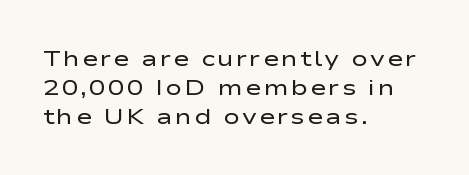
{"italic": "no", "bold": "no", "underline": "no", "align": "left", "line_spacing": "normal", "line_spacing_ratio": 1.31, "glyph_px": 22}
